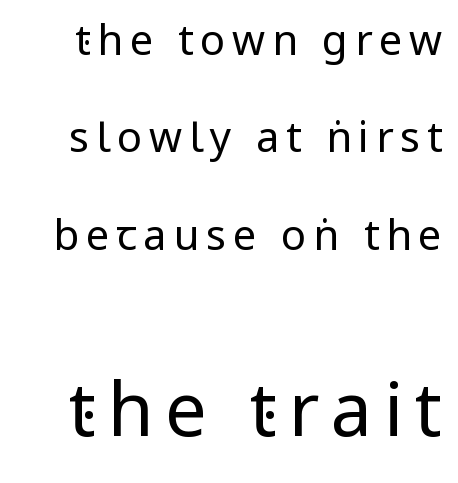
{"serif": "no", "italic": "no", "bold": "no", "weight": "regular", "width": "condensed", "stroke_contrast": "low", "x_height": "large", "monospaced": "no", "underline": "no", "line_spacing": "loose", "line_spacing_ratio": 2.32, "larger_block": "second", "size_ratio": 1.76, "glyph_px": 74}
